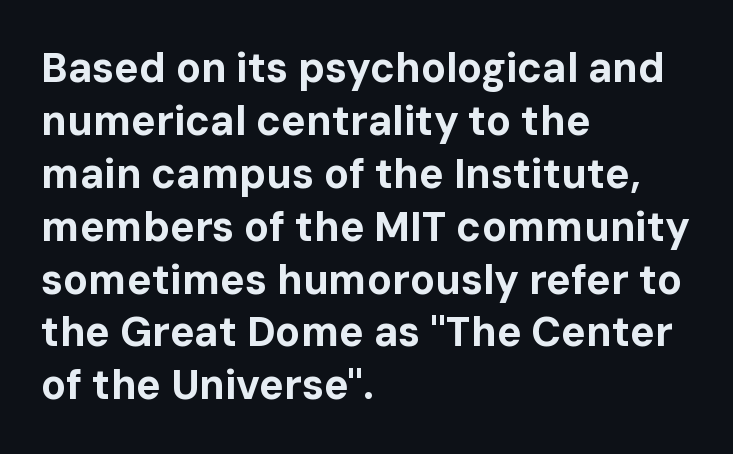
Q: Is the text bold? A: Yes.
Q: Is the text italic (slanted)? A: No, it is upright.
Q: Is the typeface a serif or a sans-serif typeface? A: Sans-serif.
Q: Is the text underlined? A: No.
Q: How is the paragraph aligned? A: Left-aligned.
Q: Is the spacing between letters normal or unusually wide? A: Normal.
Q: Is the spacing between lines tight, normal or loose? A: Normal.
Q: Width (condensed, normal, or wide)? A: Normal.
Q: Stroke contrast? A: Low.
Q: x-height? A: Medium.
Q: Monospaced? A: No.
